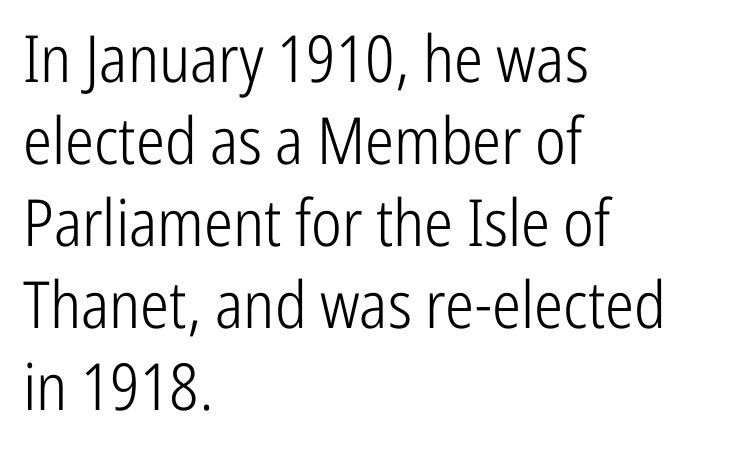
{"serif": "no", "italic": "no", "bold": "no", "weight": "light", "width": "condensed", "stroke_contrast": "low", "x_height": "medium", "monospaced": "no", "underline": "no", "align": "left", "line_spacing": "normal", "line_spacing_ratio": 1.26, "letter_spacing": "normal", "letter_spacing_em": 0.0, "glyph_px": 65}
